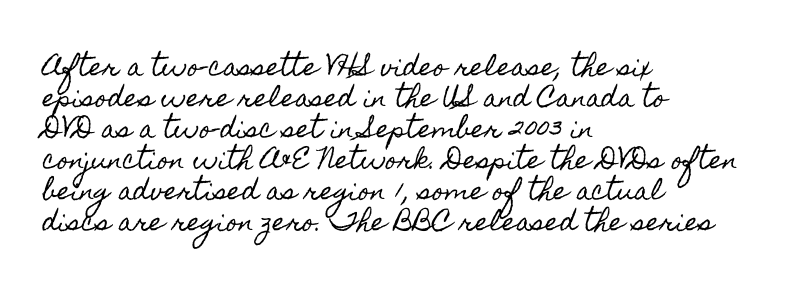
{"underline": "no", "align": "left", "line_spacing": "normal", "line_spacing_ratio": 1.29, "letter_spacing": "normal", "letter_spacing_em": 0.0, "glyph_px": 24}
